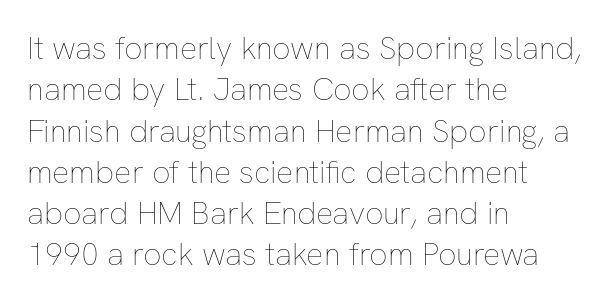
{"italic": "no", "bold": "no", "weight": "thin", "width": "normal", "stroke_contrast": "low", "x_height": "medium", "monospaced": "no", "underline": "no", "align": "left", "line_spacing": "normal", "line_spacing_ratio": 1.29, "letter_spacing": "normal", "letter_spacing_em": 0.0, "glyph_px": 32}
